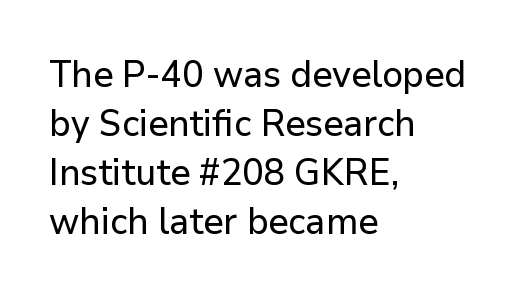
Q: Is the text italic (slanted)? A: No, it is upright.
Q: Is the typeface a serif or a sans-serif typeface? A: Sans-serif.
Q: Is the text underlined? A: No.
Q: How is the paragraph aligned? A: Left-aligned.
Q: Is the spacing between letters normal or unusually wide? A: Normal.
Q: Is the spacing between lines tight, normal or loose? A: Normal.
Q: Width (condensed, normal, or wide)? A: Normal.
Q: Stroke contrast? A: Low.
Q: x-height? A: Medium.
Q: Monospaced? A: No.
